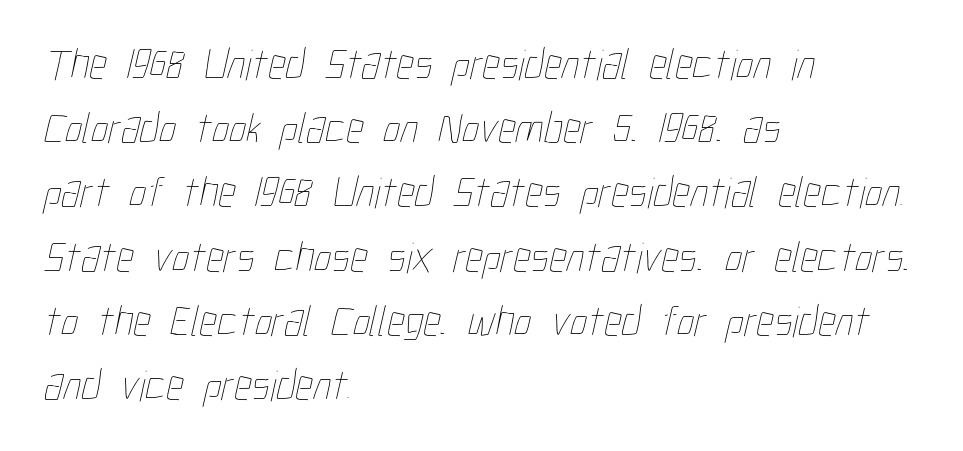
Q: Is the text bold? A: No.
Q: Is the text underlined? A: No.
Q: How is the paragraph aligned? A: Left-aligned.
Q: Is the spacing between letters normal or unusually wide? A: Normal.
Q: Is the spacing between lines tight, normal or loose? A: Normal.
Q: Width (condensed, normal, or wide)? A: Condensed.
Q: Stroke contrast? A: Low.
Q: x-height? A: Medium.
Q: Monospaced? A: No.
